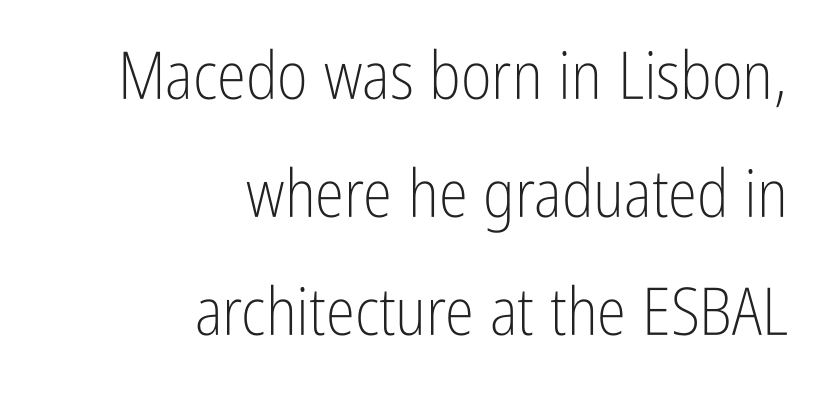
Varying glyph widths throughout — classic text-font behaviour. Each stroke keeps to a modest, everyday thickness or less. This sample uses a sans-serif face. Beneath every word, the page is bare. The setting favours the right margin, as signatures and pull-quotes sometimes do.
